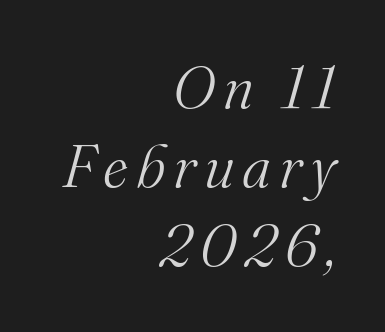
The image shows 60 px light serif type, italic (leaning right); set right-aligned, normal line spacing (1.32x), not underlined; medium stroke contrast and a small x-height.
